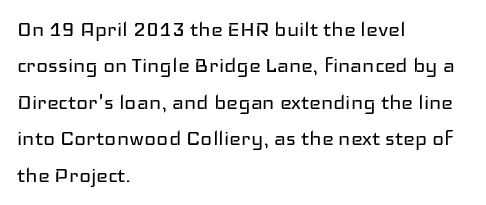
The image shows 25 px text type, upright; set left-aligned, normal line spacing (1.46x), normal letter spacing, not underlined.
